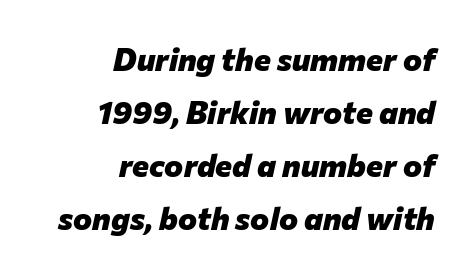
These words are printed bold, with thick strokes throughout. The baseline area is clear. The whole block is typeset with a tilt. Character widths vary here, with narrow letters taking less room than wide ones. This sample uses plain, unmodified letter spacing. Notice how descenders clear the ascenders below comfortably — that's standard leading.
